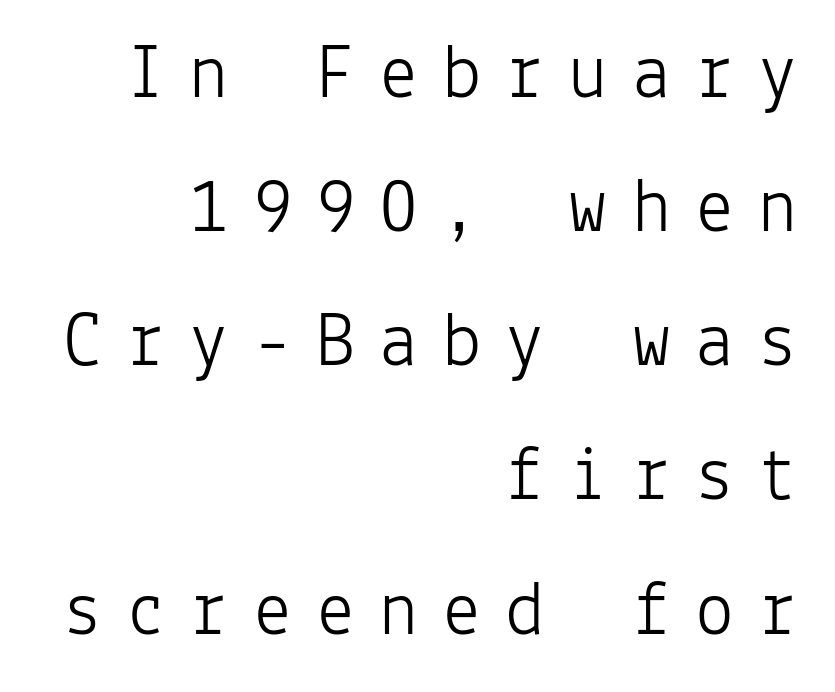
The image shows 78 px light sans-serif type, upright, monospaced; set right-aligned, line spacing 1.72x, unusually wide letter spacing (+0.31 em), not underlined; low stroke contrast and a medium x-height.
